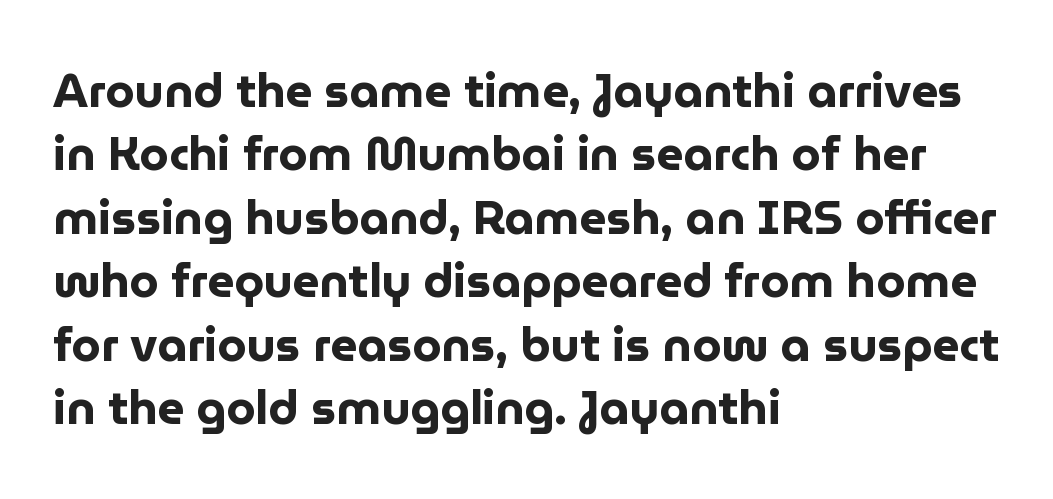
The image shows 47 px bold sans-serif type, upright; set left-aligned, normal line spacing (1.35x), normal letter spacing, not underlined; low stroke contrast and a medium x-height.
